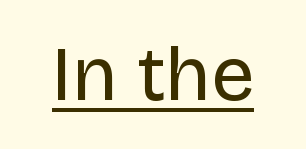
Character widths vary here, with narrow letters taking less room than wide ones. The typeface has the unassuming heft of standard copy or less. Type style note: lacks serifs. Here the glyphs are tracked normally, forming tight word shapes.
